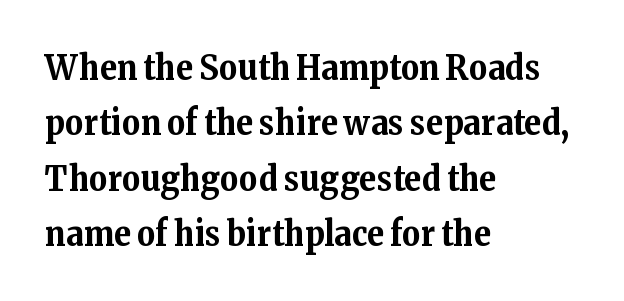
How would I describe the line gaps? Plain and ordinary. Emphasis by weight is at full strength: bold. The tracking reads as untouched default to a designer's eye. To sum up the face: it has serifs. Vertical strokes here are truly vertical.
